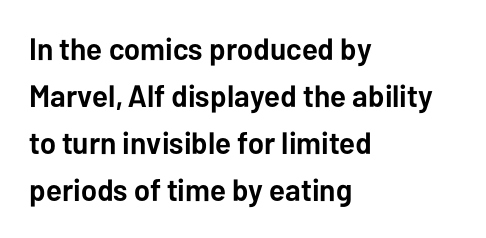
The image shows 31 px semibold sans-serif type, upright; set left-aligned, normal line spacing (1.52x), normal letter spacing, not underlined; low stroke contrast and a medium x-height.
